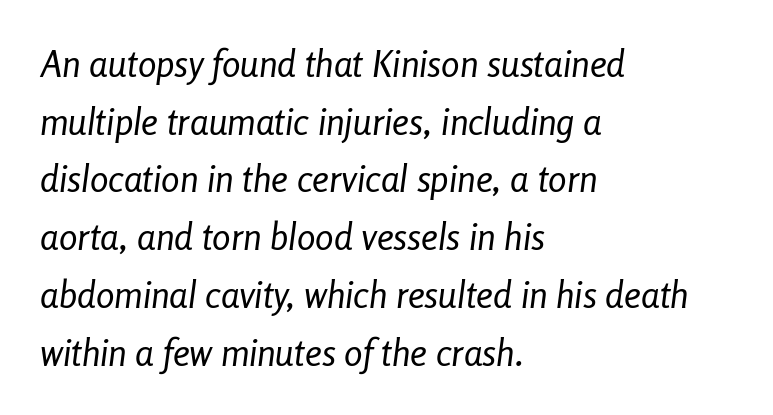
Q: Is the text bold? A: No.
Q: Is the text italic (slanted)? A: Yes, it leans right by about 8 degrees.
Q: Is the text underlined? A: No.
Q: How is the paragraph aligned? A: Left-aligned.
Q: Is the spacing between letters normal or unusually wide? A: Normal.
Q: Is the spacing between lines tight, normal or loose? A: Normal.
Q: Width (condensed, normal, or wide)? A: Condensed.
Q: Stroke contrast? A: Low.
Q: x-height? A: Medium.
Q: Monospaced? A: No.
